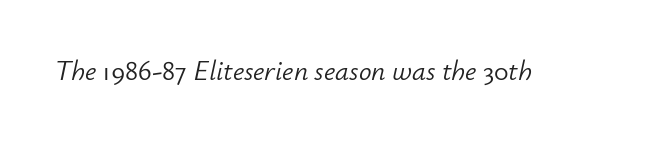
The string is rendered with underlining switched off. The lettering tilts uniformly, giving the passage an italic look. Look at the tracking — it's just the regular setting, nothing added. Here the designer chose a conventional face with non-uniform glyph widths.
